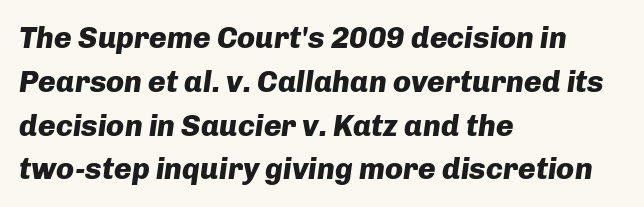
The image shows 30 px heavy type, italic (leaning right); set left-aligned, normal line spacing (1.46x), normal letter spacing, not underlined; low stroke contrast and a medium x-height.
